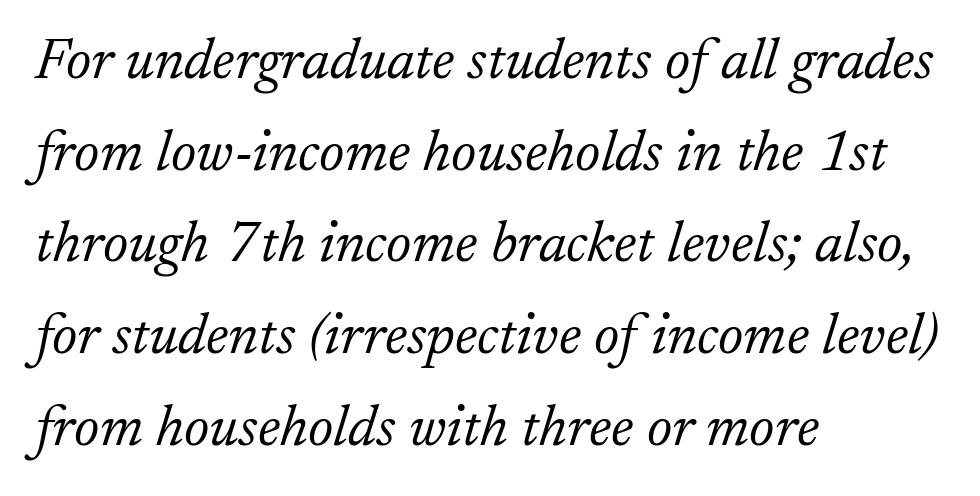
Are there feet on the stems? There are — it's a serif. Nothing unusual about the tracking: characters are spaced as the font intends. The setting favours the left margin, as ordinary paragraphs usually do. These lines were composed using italics. Each stroke keeps to a modest, everyday thickness or less.
